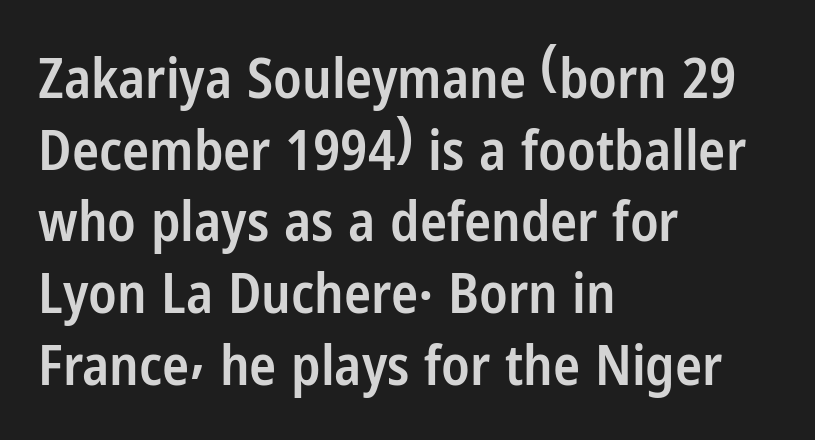
The image shows 56 px semibold, condensed sans-serif type, upright; set left-aligned, normal line spacing (1.28x), normal letter spacing, not underlined; low stroke contrast and a medium x-height.
